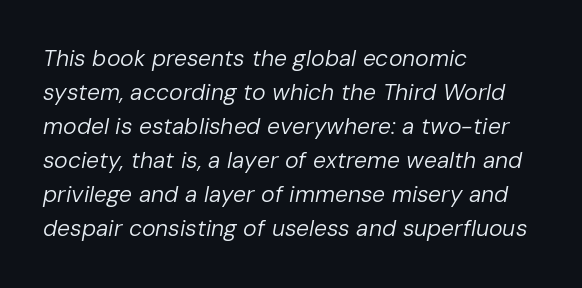
Q: Is the text bold? A: No.
Q: Is the text italic (slanted)? A: Yes, it leans right by about 10 degrees.
Q: Is the text underlined? A: No.
Q: How is the paragraph aligned? A: Left-aligned.
Q: Is the spacing between letters normal or unusually wide? A: Normal.
Q: Is the spacing between lines tight, normal or loose? A: Normal.
